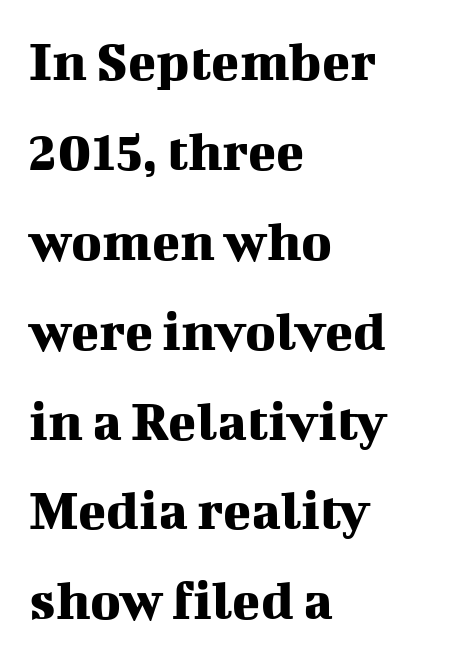
{"serif": "yes", "italic": "no", "width": "normal", "stroke_contrast": "medium", "x_height": "medium", "monospaced": "no", "underline": "no", "align": "left", "line_spacing": "normal", "line_spacing_ratio": 1.55, "letter_spacing": "normal", "letter_spacing_em": 0.0, "glyph_px": 58}
